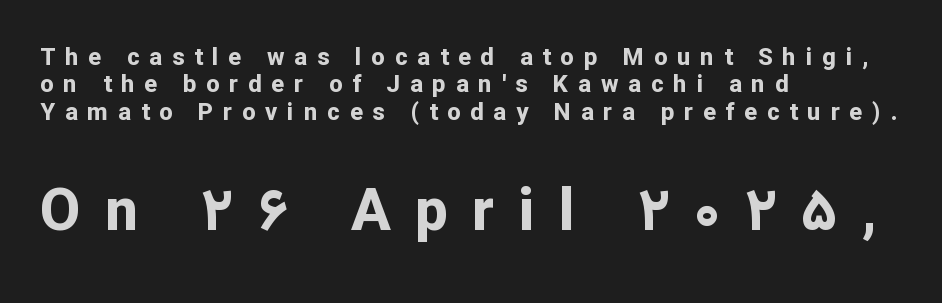
Q: Is the text bold? A: Yes.
Q: Is the text italic (slanted)? A: No, it is upright.
Q: Is the typeface a serif or a sans-serif typeface? A: Sans-serif.
Q: Is the text underlined? A: No.
Q: How is the paragraph aligned? A: Left-aligned.
Q: Is the spacing between letters normal or unusually wide? A: Unusually wide.
Q: Is the spacing between lines tight, normal or loose? A: Tight.
Q: Which block of text is set in a larger size, the first (top) or the second (bottom)? A: The second (bottom) one.
Q: Width (condensed, normal, or wide)? A: Normal.
Q: Stroke contrast? A: Low.
Q: x-height? A: Medium.
Q: Monospaced? A: No.
